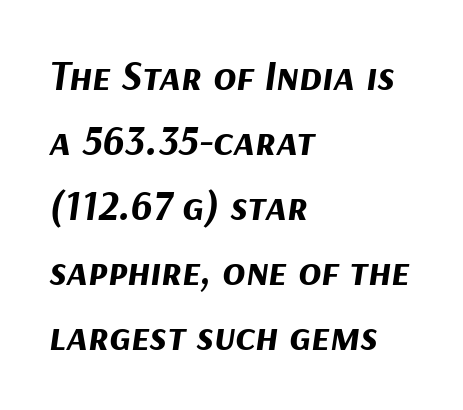
Q: Is the text bold? A: Yes.
Q: Is the text italic (slanted)? A: Yes, it leans right by about 9 degrees.
Q: Is the text underlined? A: No.
Q: How is the paragraph aligned? A: Left-aligned.
Q: Is the spacing between letters normal or unusually wide? A: Normal.
Q: Is the spacing between lines tight, normal or loose? A: Normal.
Q: Width (condensed, normal, or wide)? A: Normal.
Q: Stroke contrast? A: Medium.
Q: x-height? A: Medium.
Q: Monospaced? A: No.
